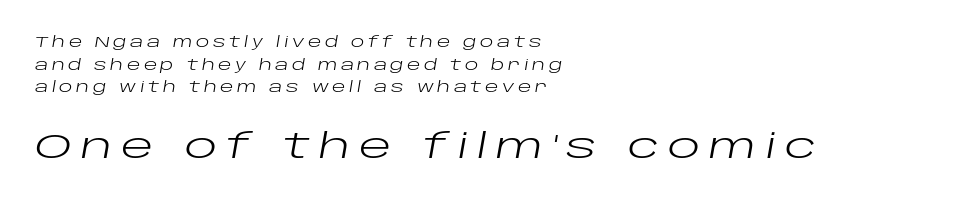
Q: Is the text bold? A: No.
Q: Is the text italic (slanted)? A: Yes, it leans right by about 10 degrees.
Q: Is the text underlined? A: No.
Q: How is the paragraph aligned? A: Left-aligned.
Q: Is the spacing between letters normal or unusually wide? A: Unusually wide.
Q: Is the spacing between lines tight, normal or loose? A: Normal.
Q: Which block of text is set in a larger size, the first (top) or the second (bottom)? A: The second (bottom) one.
Q: Width (condensed, normal, or wide)? A: Wide.
Q: Stroke contrast? A: Low.
Q: x-height? A: Large.
Q: Monospaced? A: No.
